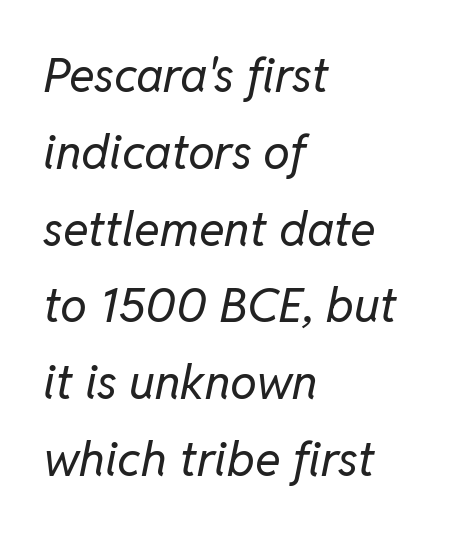
The image shows 48 px regular-weight type, italic (leaning right); set left-aligned, normal line spacing (1.6x), normal letter spacing, not underlined; low stroke contrast and a medium x-height.
